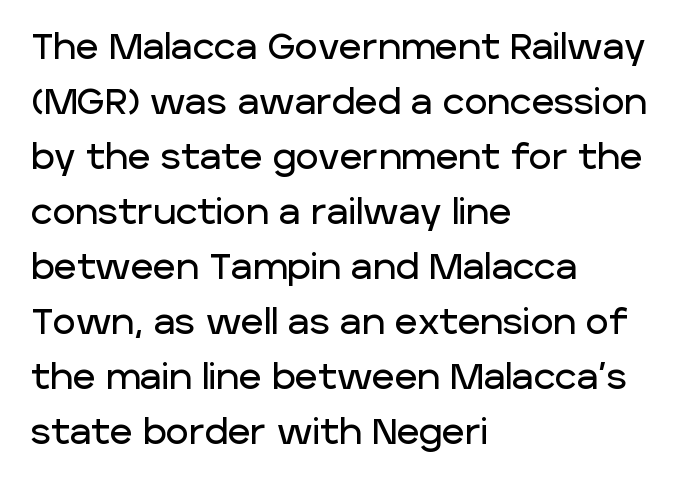
Q: Is the text italic (slanted)? A: No, it is upright.
Q: Is the typeface a serif or a sans-serif typeface? A: Sans-serif.
Q: Is the text underlined? A: No.
Q: How is the paragraph aligned? A: Left-aligned.
Q: Is the spacing between letters normal or unusually wide? A: Normal.
Q: Is the spacing between lines tight, normal or loose? A: Normal.
Q: Width (condensed, normal, or wide)? A: Normal.
Q: Stroke contrast? A: Low.
Q: x-height? A: Large.
Q: Monospaced? A: No.
